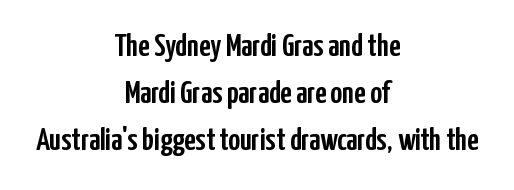
The image shows 32 px condensed sans-serif type, upright; set centered, normal line spacing (1.47x), normal letter spacing, not underlined; low stroke contrast and a medium x-height.
